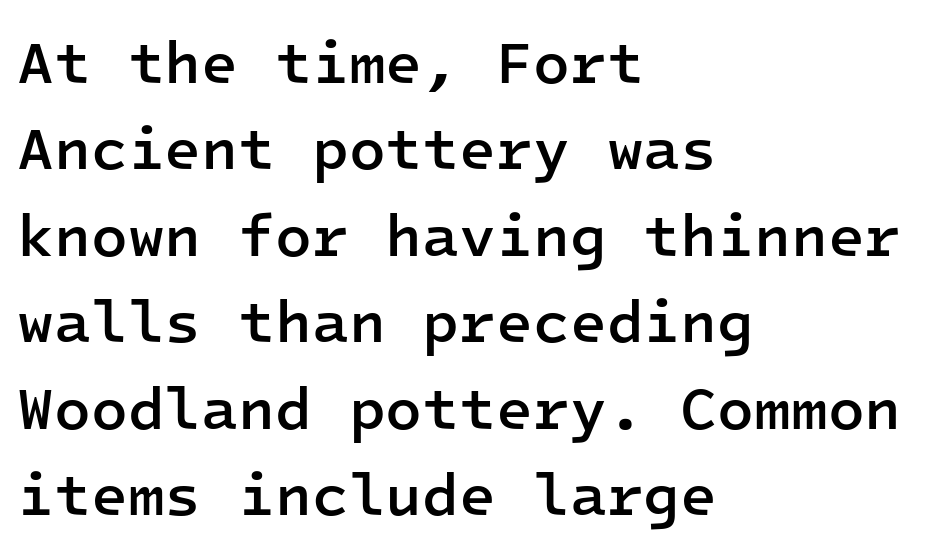
The image shows 60 px semibold sans-serif type, upright, monospaced; set left-aligned, normal line spacing (1.44x), normal letter spacing, not underlined; low stroke contrast and a medium x-height.
